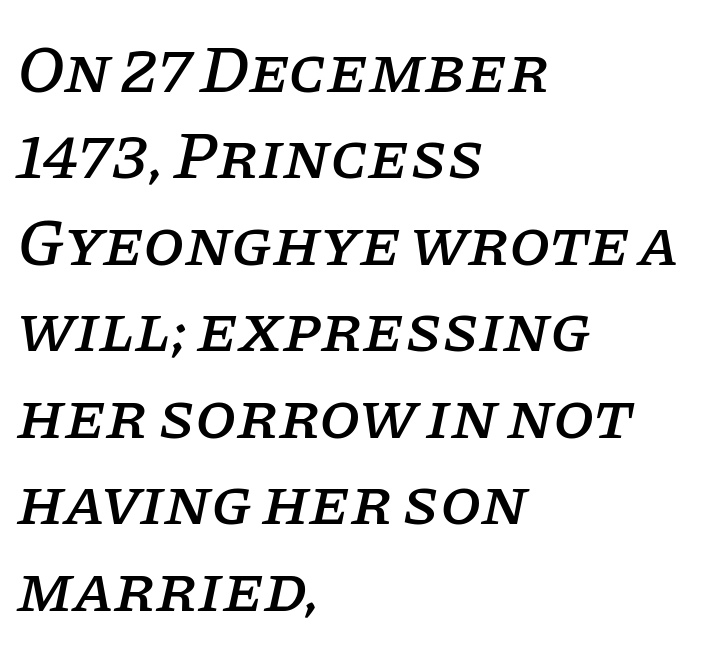
Q: Is the text italic (slanted)? A: Yes, it leans right by about 11 degrees.
Q: Is the typeface a serif or a sans-serif typeface? A: Serif.
Q: Is the text underlined? A: No.
Q: How is the paragraph aligned? A: Left-aligned.
Q: Is the spacing between letters normal or unusually wide? A: Normal.
Q: Is the spacing between lines tight, normal or loose? A: Normal.
Q: Width (condensed, normal, or wide)? A: Normal.
Q: Stroke contrast? A: Low.
Q: x-height? A: Large.
Q: Monospaced? A: No.
